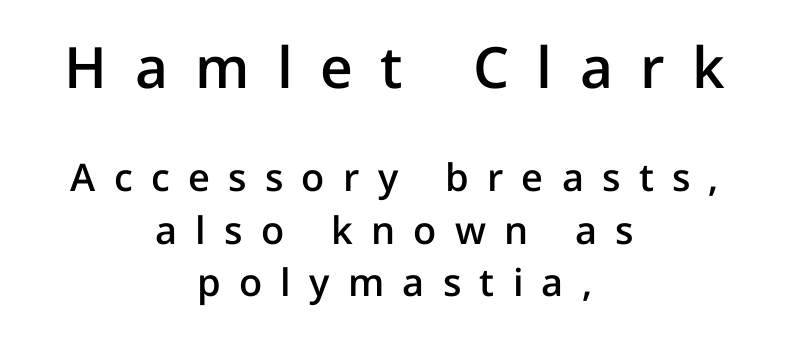
The image shows 57 px semibold sans-serif type, upright; set centered, normal line spacing (1.38x), unusually wide letter spacing (+0.48 em), not underlined; the first (top) block is 1.5x larger; low stroke contrast and a medium x-height.
